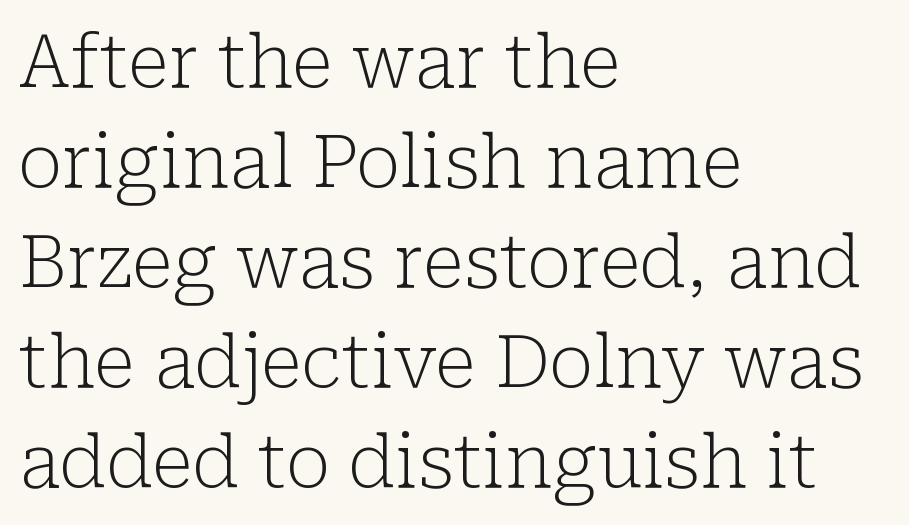
The image shows 73 px light serif type, upright; set left-aligned, normal line spacing (1.37x), normal letter spacing, not underlined; low stroke contrast and a medium x-height.
